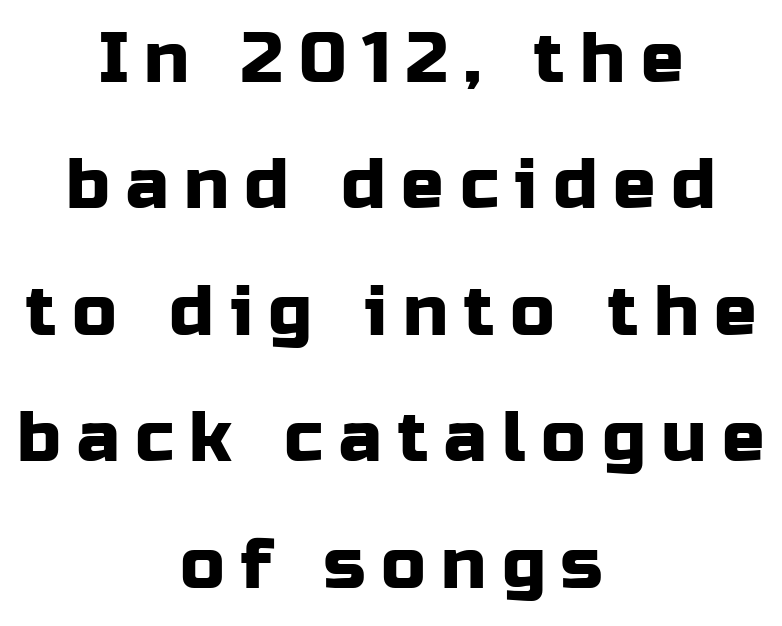
Q: Is the text italic (slanted)? A: No, it is upright.
Q: Is the typeface a serif or a sans-serif typeface? A: Sans-serif.
Q: Is the text underlined? A: No.
Q: How is the paragraph aligned? A: Centered.
Q: Is the spacing between letters normal or unusually wide? A: Unusually wide.
Q: Width (condensed, normal, or wide)? A: Normal.
Q: Stroke contrast? A: Low.
Q: x-height? A: Medium.
Q: Monospaced? A: No.
